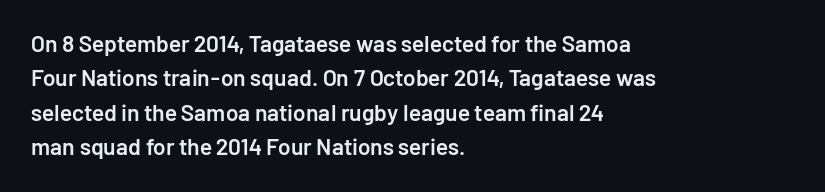
The sample has been set in demibold, a notch under bold. Students, observe: this is what conventionally led text looks like. All the whitespace from short lines collects on the right. Descenders are the only things crossing below the line.
